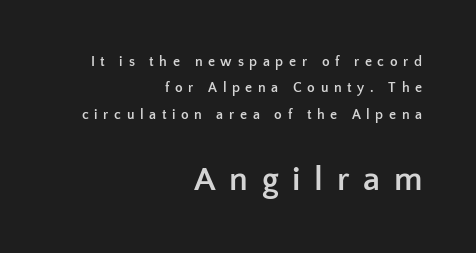
Q: Is the text bold? A: Yes.
Q: Is the text italic (slanted)? A: No, it is upright.
Q: Is the typeface a serif or a sans-serif typeface? A: Sans-serif.
Q: Is the text underlined? A: No.
Q: How is the paragraph aligned? A: Right-aligned.
Q: Is the spacing between letters normal or unusually wide? A: Unusually wide.
Q: Which block of text is set in a larger size, the first (top) or the second (bottom)? A: The second (bottom) one.
Q: Width (condensed, normal, or wide)? A: Normal.
Q: Stroke contrast? A: Low.
Q: x-height? A: Medium.
Q: Monospaced? A: No.
